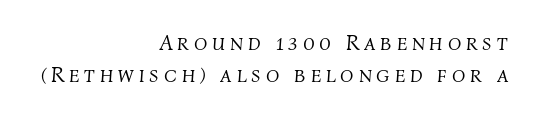
Q: Is the text bold? A: No.
Q: Is the text italic (slanted)? A: Yes, it leans right by about 4 degrees.
Q: Is the text underlined? A: No.
Q: How is the paragraph aligned? A: Right-aligned.
Q: Is the spacing between letters normal or unusually wide? A: Unusually wide.
Q: Is the spacing between lines tight, normal or loose? A: Normal.
